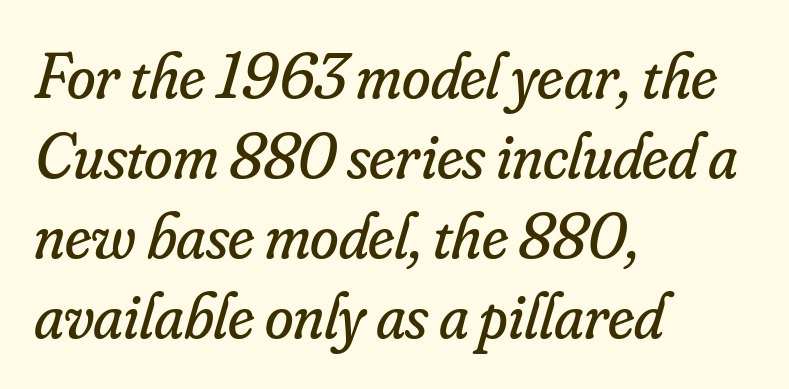
{"serif": "yes", "italic": "yes", "lean": "right", "slant_degrees": 16, "bold": "no", "weight": "regular", "width": "normal", "stroke_contrast": "low", "x_height": "small", "monospaced": "no", "underline": "no", "align": "left", "line_spacing_ratio": 1.23, "letter_spacing": "normal", "letter_spacing_em": 0.0, "glyph_px": 65}
